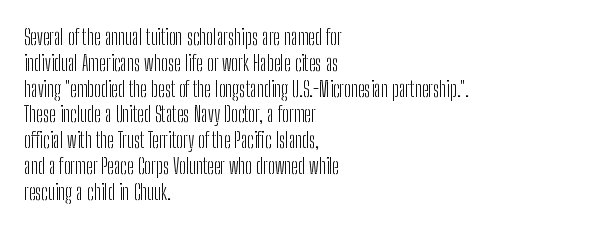
Visually the block forms a straight wall on the left and a jagged coastline on the right. This sample uses plain, unmodified letter spacing. The face looks like a standard text weight, possibly lighter. Check under the words: just untouched page. Does the lettering tilt? It doesn't — this is upright.
